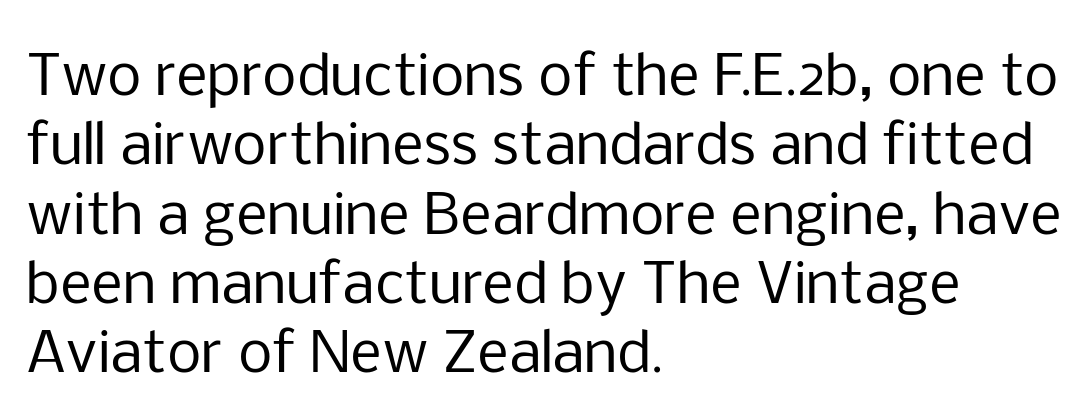
The image shows 55 px regular-weight sans-serif type, upright; set left-aligned, normal line spacing (1.26x), normal letter spacing, not underlined; low stroke contrast and a medium x-height.
